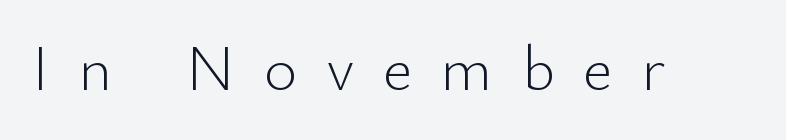
The image shows 64 px light sans-serif type, upright; set unusually wide letter spacing (+0.45 em), not underlined; low stroke contrast and a small x-height.
